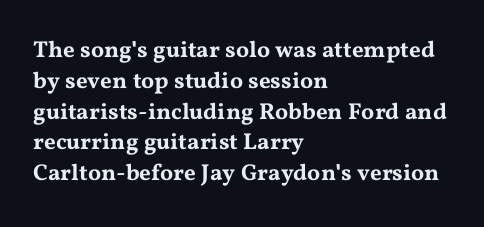
{"italic": "no", "underline": "no", "align": "left", "line_spacing": "normal", "line_spacing_ratio": 1.34, "letter_spacing": "normal", "letter_spacing_em": 0.0, "glyph_px": 23}
